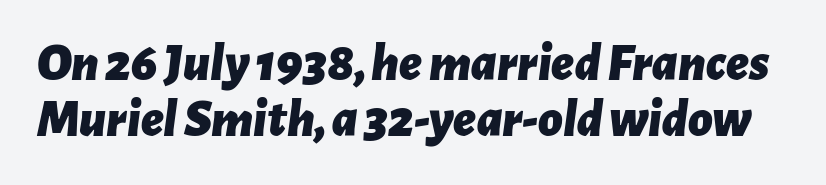
The image shows 53 px bold type, italic (leaning right); set tight line spacing (1.06x), normal letter spacing, not underlined; low stroke contrast and a medium x-height.
